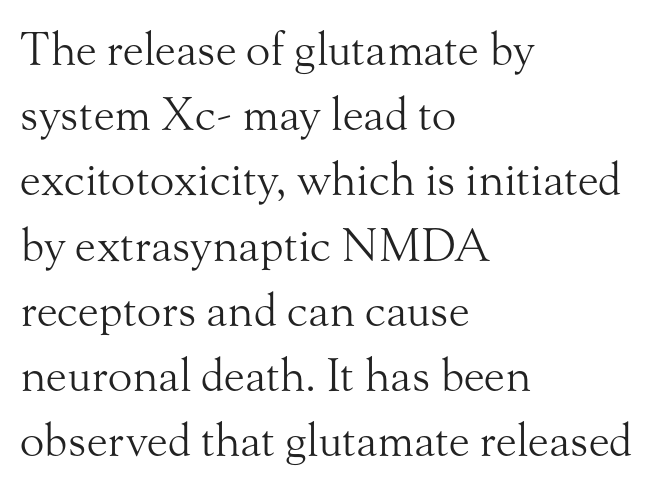
{"serif": "yes", "italic": "no", "bold": "no", "weight": "light", "width": "normal", "stroke_contrast": "medium", "x_height": "small", "monospaced": "no", "underline": "no", "align": "left", "line_spacing": "normal", "line_spacing_ratio": 1.45, "letter_spacing": "normal", "letter_spacing_em": 0.0, "glyph_px": 45}
